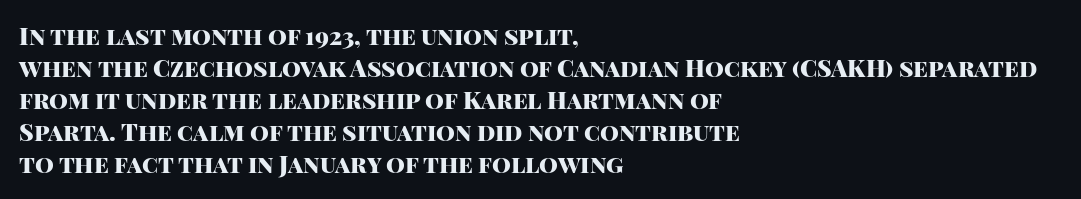
How are the letters spaced? Ordinarily, with no added tracking. Left-aligned paragraph, ragged on the right. The rows are spaced the way most documents space them. The glyphs are unaccompanied by any horizontal stroke below them. Weight check: bold — yes, fully. Ordinary non-slanted type is in use.
